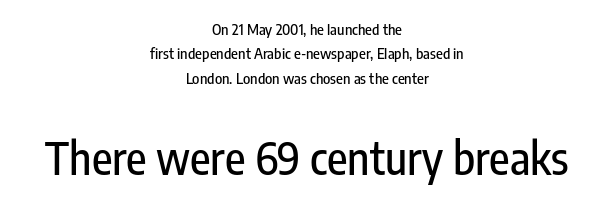
Q: Is the text italic (slanted)? A: No, it is upright.
Q: Is the typeface a serif or a sans-serif typeface? A: Sans-serif.
Q: Is the text underlined? A: No.
Q: How is the paragraph aligned? A: Centered.
Q: Is the spacing between letters normal or unusually wide? A: Normal.
Q: Is the spacing between lines tight, normal or loose? A: Normal.
Q: Which block of text is set in a larger size, the first (top) or the second (bottom)? A: The second (bottom) one.
Q: Width (condensed, normal, or wide)? A: Condensed.
Q: Stroke contrast? A: Low.
Q: x-height? A: Medium.
Q: Monospaced? A: No.
